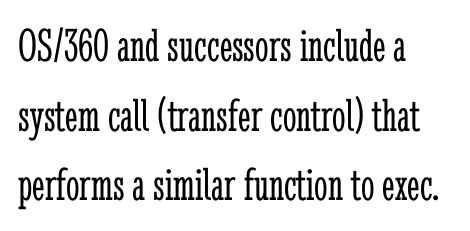
The image shows 48 px light, condensed serif type, upright; set left-aligned, normal line spacing (1.45x), normal letter spacing, not underlined; low stroke contrast and a medium x-height.
